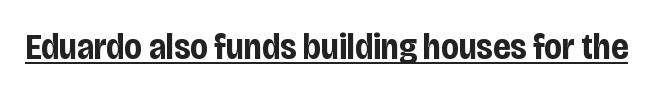
Character widths vary here, with narrow letters taking less room than wide ones. Heft: maximum for text — a bold. Is this a sans? Yes — the strokes have no serifs. Upright lettering throughout. The horizontal fit of the characters is conventional and even.
